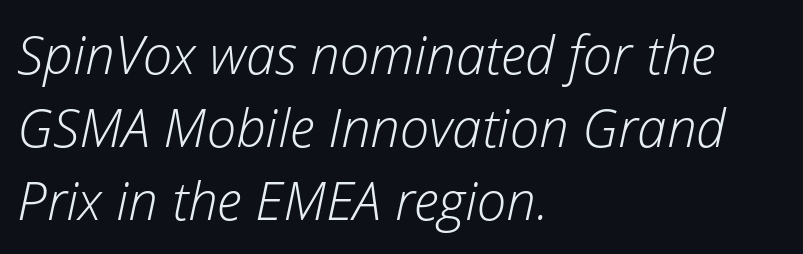
The image shows 53 px light type, italic (leaning right); set left-aligned, normal line spacing (1.38x), normal letter spacing, not underlined; low stroke contrast and a medium x-height.
